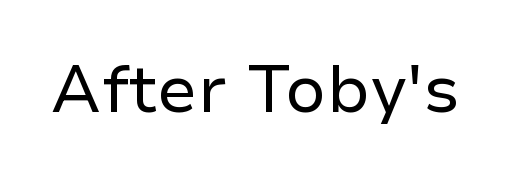
Stroke terminals: plain, sans-serif. Does the lettering tilt? It doesn't — this is upright. What stands out about the letter spacing? Nothing — it is the standard amount. The specimen omits any rule beneath the text block's lines.
